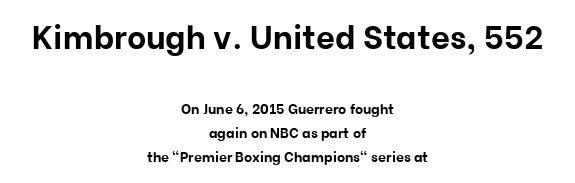
{"serif": "no", "italic": "no", "bold": "yes", "weight": "bold", "width": "normal", "stroke_contrast": "low", "x_height": "medium", "monospaced": "no", "underline": "no", "align": "center", "line_spacing_ratio": 1.71, "letter_spacing": "normal", "letter_spacing_em": 0.0, "larger_block": "first", "size_ratio": 2.36, "glyph_px": 33}
